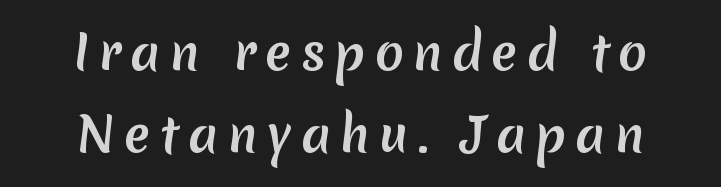
Q: Is the typeface a serif or a sans-serif typeface? A: Sans-serif.
Q: Is the text underlined? A: No.
Q: How is the paragraph aligned? A: Centered.
Q: Width (condensed, normal, or wide)? A: Normal.
Q: Stroke contrast? A: Medium.
Q: x-height? A: Medium.
Q: Monospaced? A: No.
